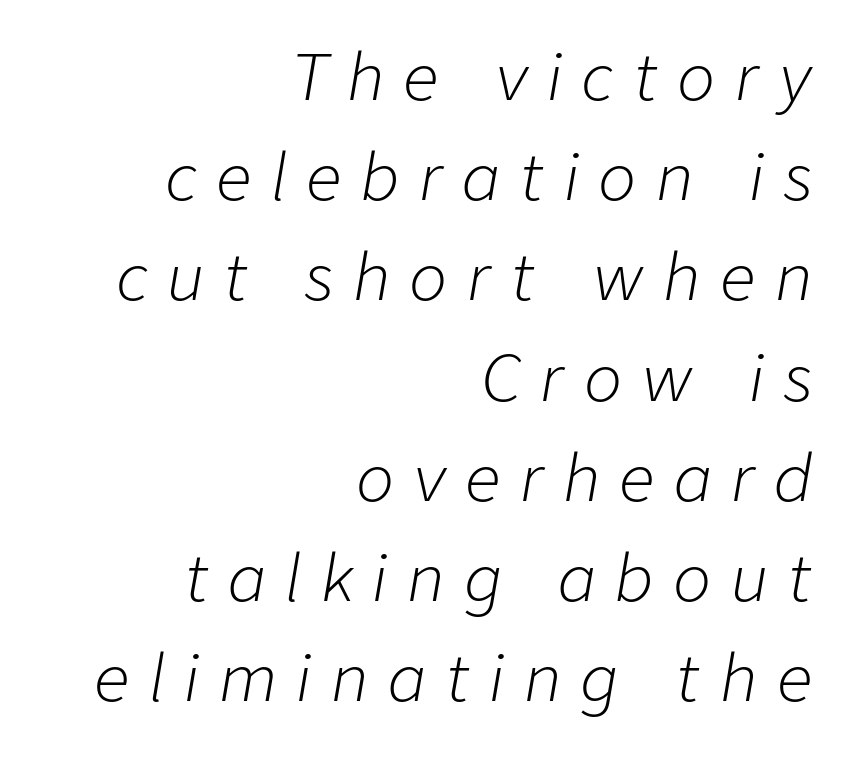
{"italic": "yes", "lean": "right", "slant_degrees": 9, "bold": "no", "weight": "light", "width": "normal", "stroke_contrast": "low", "x_height": "medium", "monospaced": "no", "underline": "no", "align": "right", "line_spacing": "normal", "line_spacing_ratio": 1.59, "letter_spacing": "wide", "letter_spacing_em": 0.31, "glyph_px": 63}
